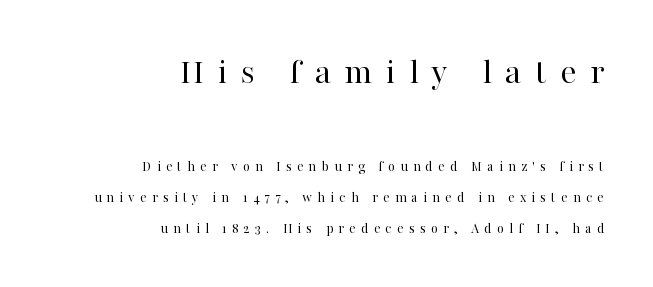
I'd call this a serif setting — the letters wear small feet. The upper block of text is set noticeably larger than the block beneath it. In terms of letterspacing, this is a distinctly airy, spread setting. This rendering uses right alignment, leaving the left contour irregular.
